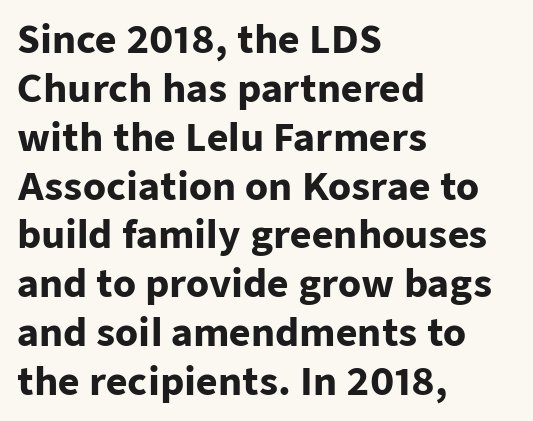
A clean baseline with only descenders dipping below it. The type is set solid horizontally, with unmodified tracking. The lines sit at an ordinary, default distance from one another. As a designer I'd log this as weight 700, bold. Each letter keeps its own natural width here, so spacing adapts to shape. The specimen reads as upright at a glance.
